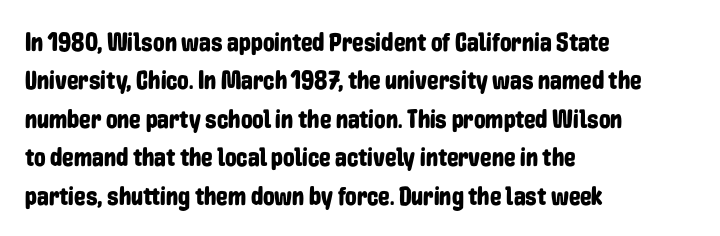
The image shows 26 px text type, upright; set left-aligned, normal line spacing (1.48x), normal letter spacing, not underlined.
